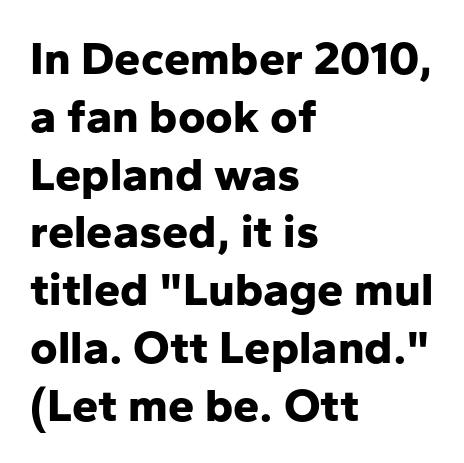
Rule under the text: the space is simply empty. This rendering uses left alignment, leaving the right contour irregular. The letters stand straight up with perfectly vertical stems. Looks like regular typesetting: each glyph gets only the width it needs.
